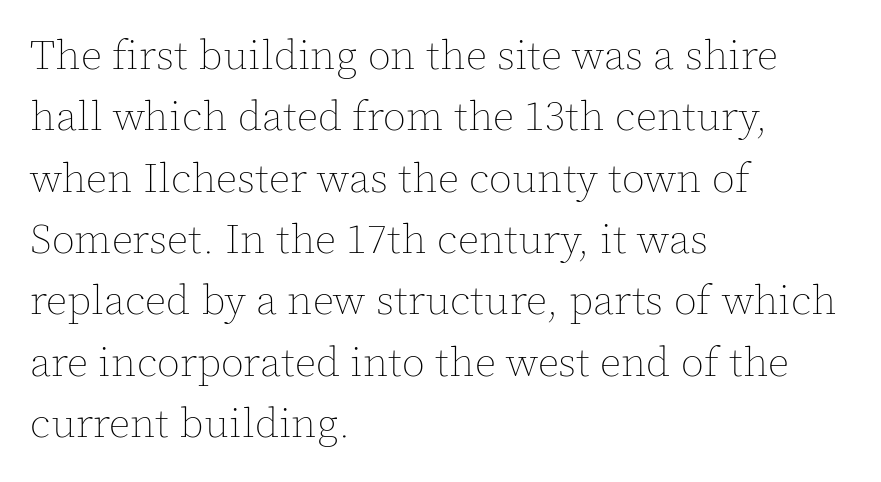
The image shows 42 px thin type, upright; set left-aligned, normal line spacing (1.46x), normal letter spacing, not underlined; a medium x-height.
